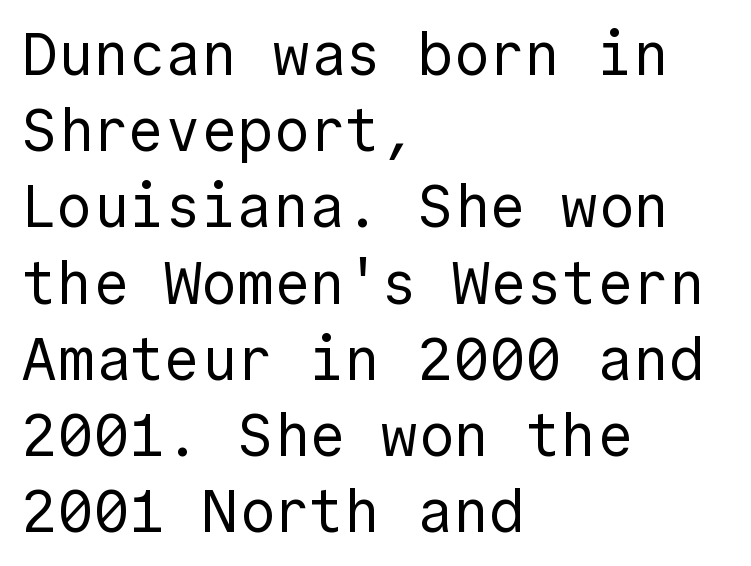
Look at the bottom of the vertical strokes: they stop flat, with no serifs. No italicization has been applied; the sample stays upright. Honestly, the row spacing looks completely unremarkable. The passage shown is not bold in any degree.
